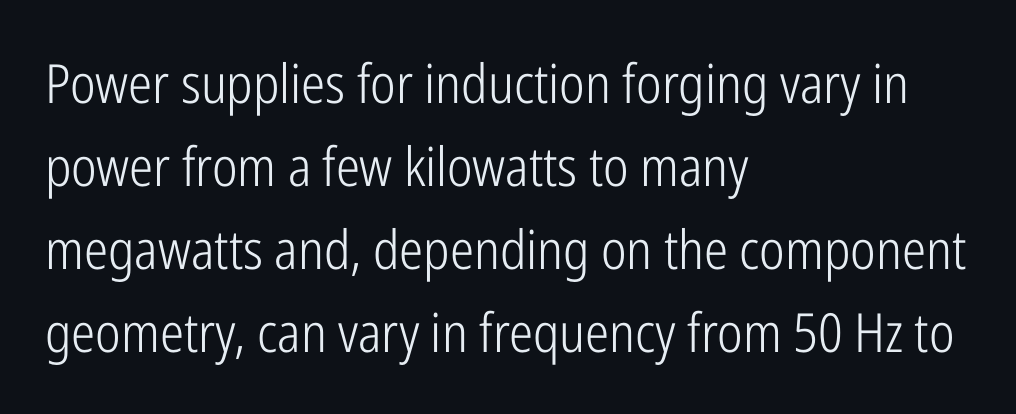
Q: Is the text bold? A: No.
Q: Is the text italic (slanted)? A: No, it is upright.
Q: Is the typeface a serif or a sans-serif typeface? A: Sans-serif.
Q: Is the text underlined? A: No.
Q: How is the paragraph aligned? A: Left-aligned.
Q: Is the spacing between letters normal or unusually wide? A: Normal.
Q: Is the spacing between lines tight, normal or loose? A: Normal.
Q: Width (condensed, normal, or wide)? A: Condensed.
Q: Stroke contrast? A: Low.
Q: x-height? A: Medium.
Q: Monospaced? A: No.
